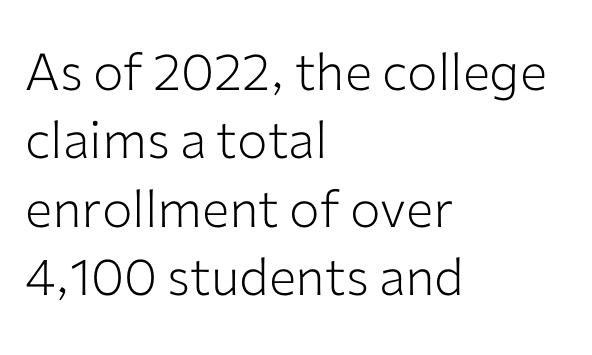
The letters advance in unequal steps, a hallmark of proportional type. The lettering holds an erect, upright posture throughout. The type is set solid horizontally, with unmodified tracking. Serifs: no, the terminals of the letterforms are clean. Ink coverage per letter is moderate at most.
